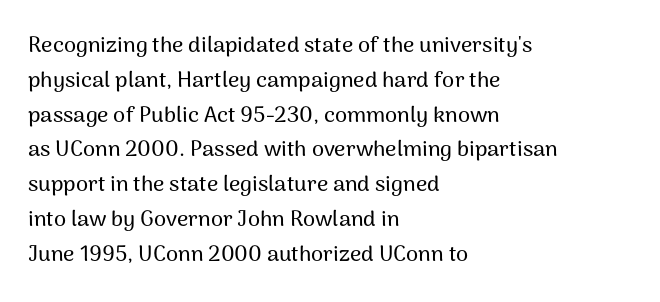
The letters stand straight up with perfectly vertical stems. The strip under each line holds only bare page. Each new line begins a customary step beneath the previous one. Inter-character spacing is left at the font's built-in metrics. The paragraph shown leans on its left margin.
